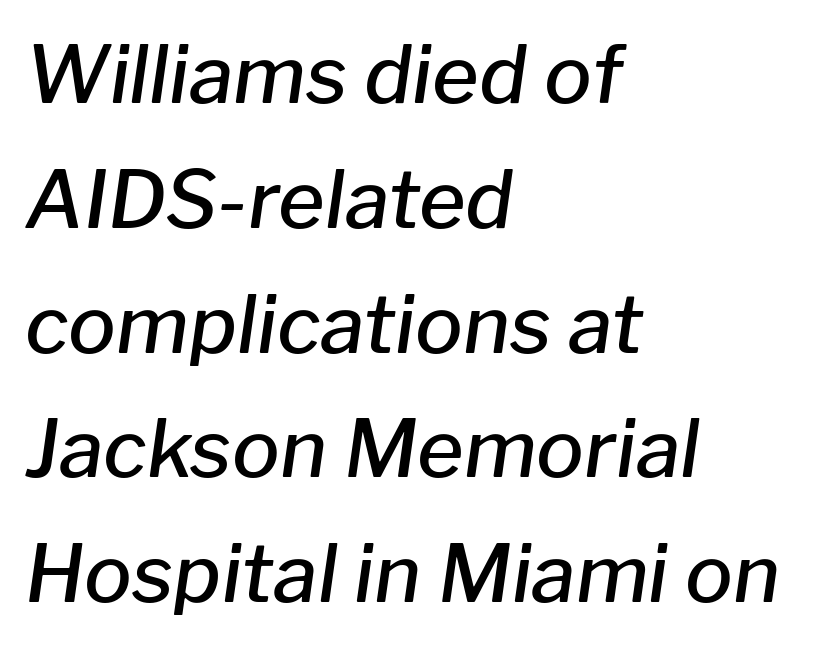
The text block is weighted toward the left margin, trailing off unevenly rightward. The lettering tilts uniformly, giving the passage an italic look. Firm but not heavy-handed strokes: this text is semibold. Looks like regular typesetting: each glyph gets only the width it needs. A typesetter would call this zero additional tracking.
